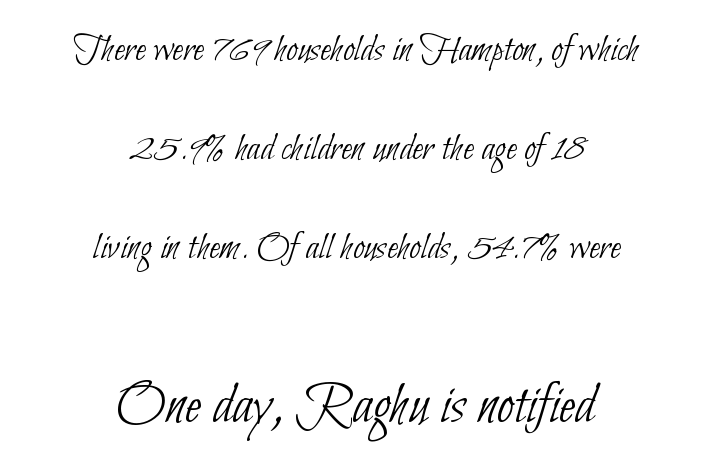
{"serif": "no", "bold": "no", "weight": "thin", "width": "condensed", "stroke_contrast": "low", "x_height": "small", "monospaced": "no", "underline": "no", "align": "center", "line_spacing": "loose", "line_spacing_ratio": 2.47, "letter_spacing": "normal", "letter_spacing_em": 0.0, "larger_block": "second", "size_ratio": 1.5, "glyph_px": 60}
